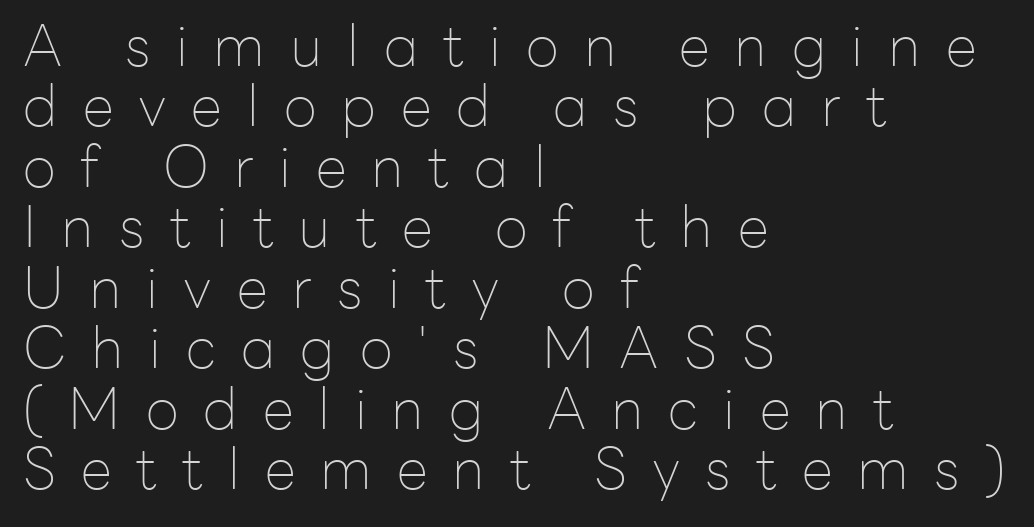
If you drew a line through each stem, it would be perfectly vertical. The horizontal fit of the characters is loose and conspicuously gappy. The rendering uses a small line-height, squeezing the rows. A typesetter would call this proportional, since set widths differ per character.
